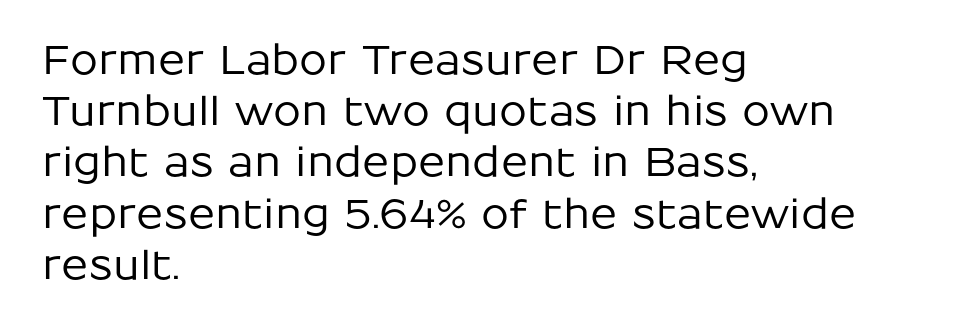
{"serif": "no", "italic": "no", "width": "normal", "stroke_contrast": "low", "x_height": "medium", "monospaced": "no", "underline": "no", "align": "left", "line_spacing": "normal", "line_spacing_ratio": 1.28, "letter_spacing": "normal", "letter_spacing_em": 0.0, "glyph_px": 40}
